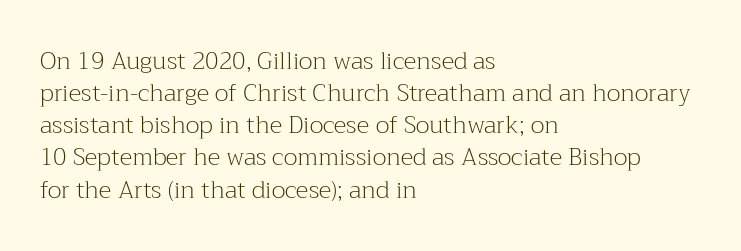
The strip under each line holds only bare page. You could call the tracking neutral — neither tight nor loose. Where is the straight margin? On the left. Upright lettering throughout. The weight tops out at a normal text grade.
